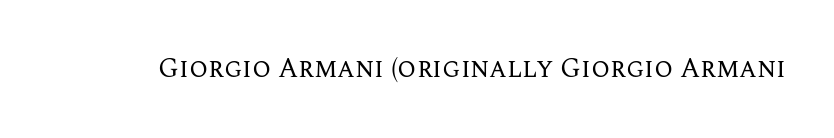
The image shows 27 px text type, upright; set normal letter spacing, not underlined.
